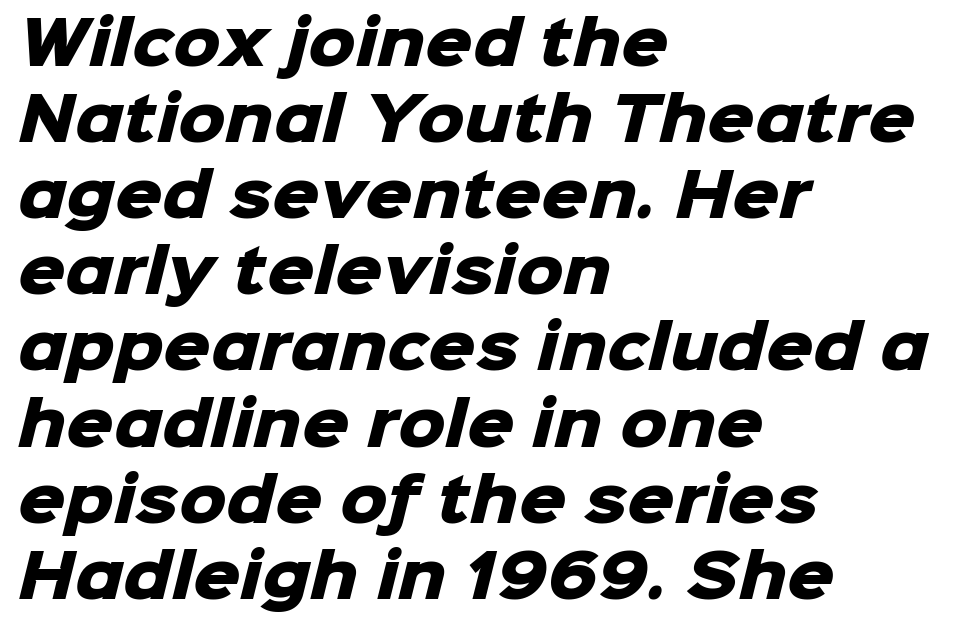
The image shows 59 px heavy sans-serif type; set left-aligned, normal line spacing (1.29x), normal letter spacing, not underlined; low stroke contrast and a medium x-height.
